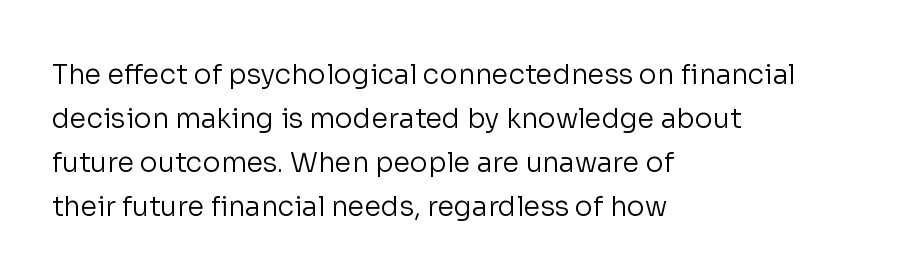
Q: Is the text bold? A: No.
Q: Is the text italic (slanted)? A: No, it is upright.
Q: Is the text underlined? A: No.
Q: How is the paragraph aligned? A: Left-aligned.
Q: Is the spacing between letters normal or unusually wide? A: Normal.
Q: Is the spacing between lines tight, normal or loose? A: Normal.
